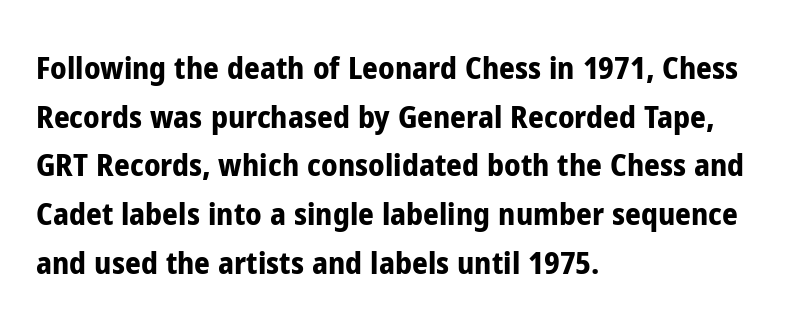
The image shows 31 px bold, condensed sans-serif type, upright; set left-aligned, normal line spacing (1.57x), normal letter spacing, not underlined; low stroke contrast and a medium x-height.
